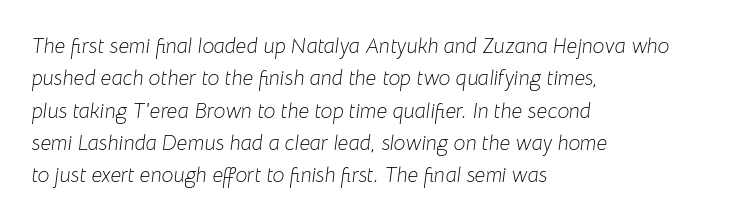
Q: Is the text bold? A: No.
Q: Is the text italic (slanted)? A: Yes, it leans right by about 8 degrees.
Q: Is the text underlined? A: No.
Q: How is the paragraph aligned? A: Left-aligned.
Q: Is the spacing between letters normal or unusually wide? A: Normal.
Q: Is the spacing between lines tight, normal or loose? A: Normal.
